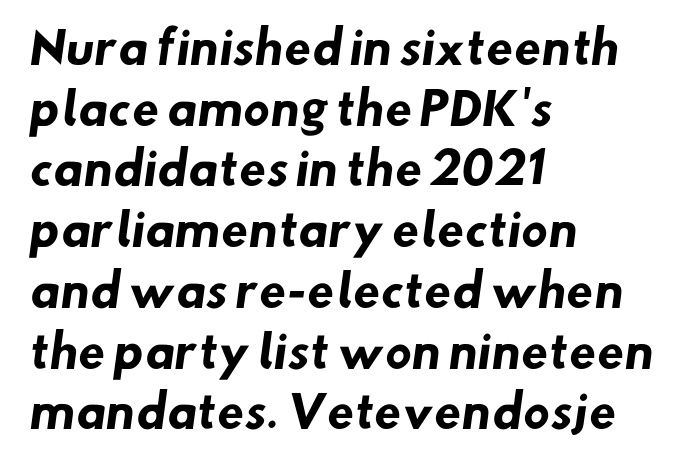
The image shows 44 px heavy sans-serif type; set left-aligned, normal line spacing (1.38x), normal letter spacing, not underlined; low stroke contrast and a small x-height.
